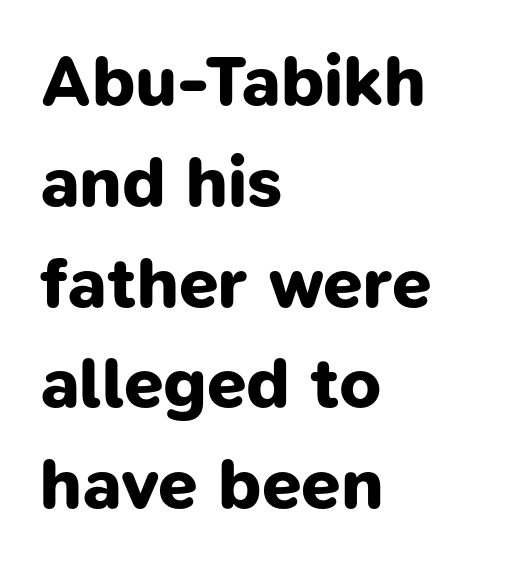
Q: Is the text bold? A: Yes.
Q: Is the typeface a serif or a sans-serif typeface? A: Sans-serif.
Q: Is the text underlined? A: No.
Q: How is the paragraph aligned? A: Left-aligned.
Q: Is the spacing between letters normal or unusually wide? A: Normal.
Q: Is the spacing between lines tight, normal or loose? A: Normal.
Q: Width (condensed, normal, or wide)? A: Normal.
Q: Stroke contrast? A: Low.
Q: x-height? A: Medium.
Q: Monospaced? A: No.
